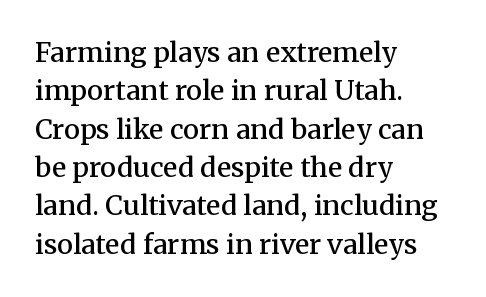
The lines in this sample share a left origin and differ only in where they stop. Does the leading feel generous? No, just average. Bare-footed words on every line. These lines were composed using upright roman letters.
